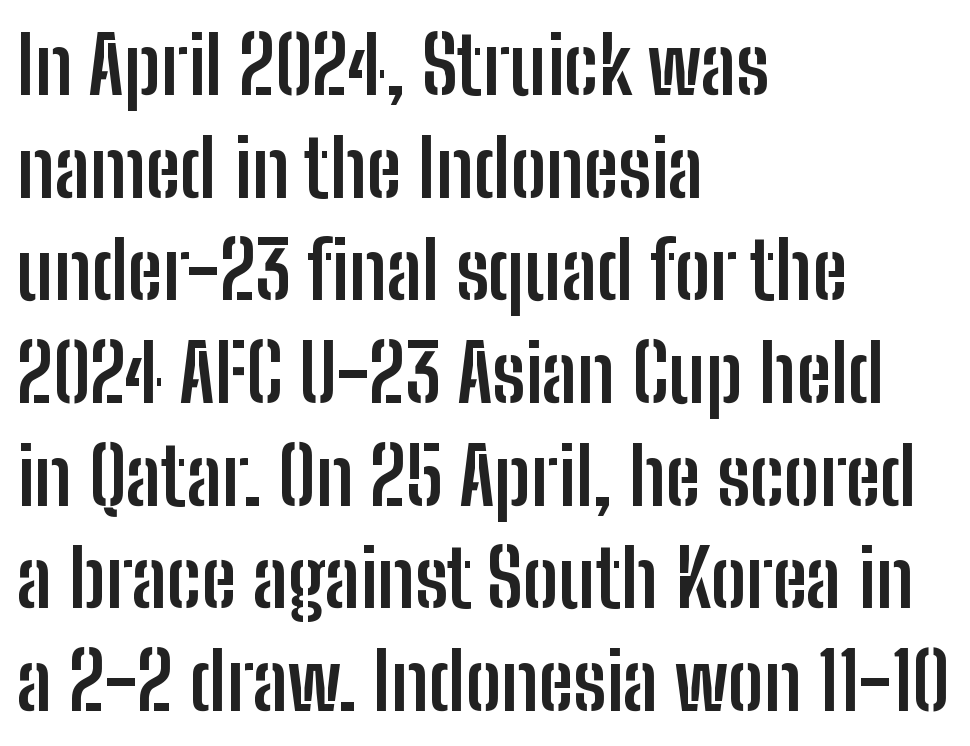
Students, this is bold: see how much ink each stroke carries. You could not count columns in this text — the font is proportionally spaced. Reading down the block, your eye returns to a fixed left position each line. Does the type have serifs? No, each stem ends abruptly. This rendering leaves character spacing at its baseline value. The area under the type is left untouched.
